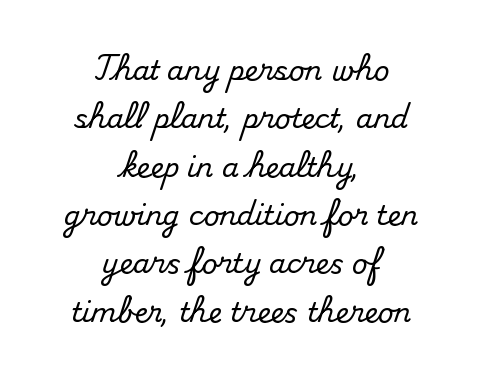
The image shows 27 px text type; set centered, line spacing 1.79x, normal letter spacing, not underlined.
